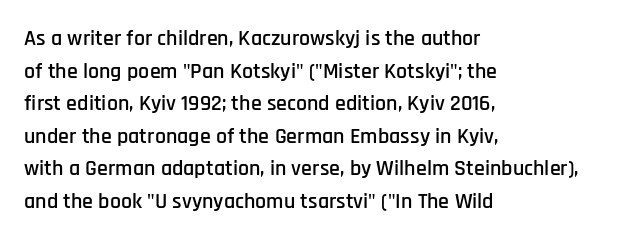
{"italic": "no", "underline": "no", "align": "left", "line_spacing": "normal", "line_spacing_ratio": 1.48, "letter_spacing": "normal", "letter_spacing_em": 0.0, "glyph_px": 22}
